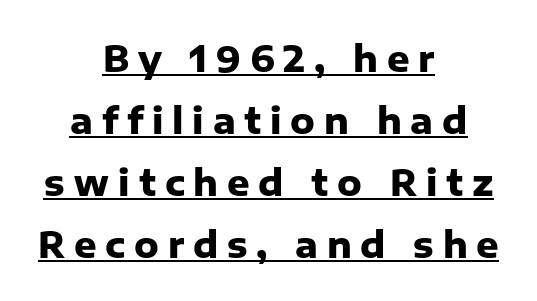
{"serif": "no", "italic": "no", "bold": "yes", "weight": "heavy", "width": "normal", "stroke_contrast": "low", "x_height": "medium", "monospaced": "no", "underline": "yes", "align": "center", "line_spacing_ratio": 1.77, "letter_spacing": "wide", "letter_spacing_em": 0.25, "glyph_px": 35}
